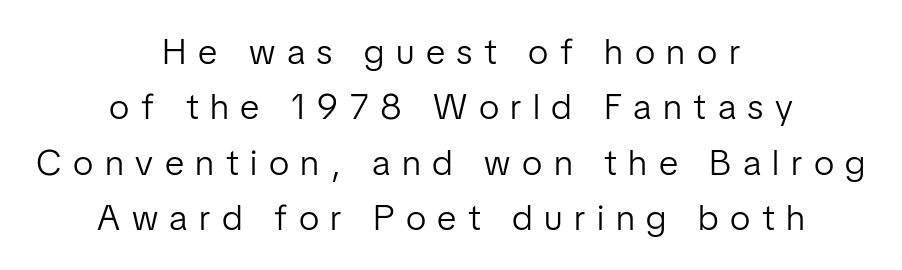
The rendering uses a moderate line-height, typical for paragraphs. Anything drawn beneath the words? Only blank space. You could not count columns in this text — the font is proportionally spaced. Posture: vertical.
